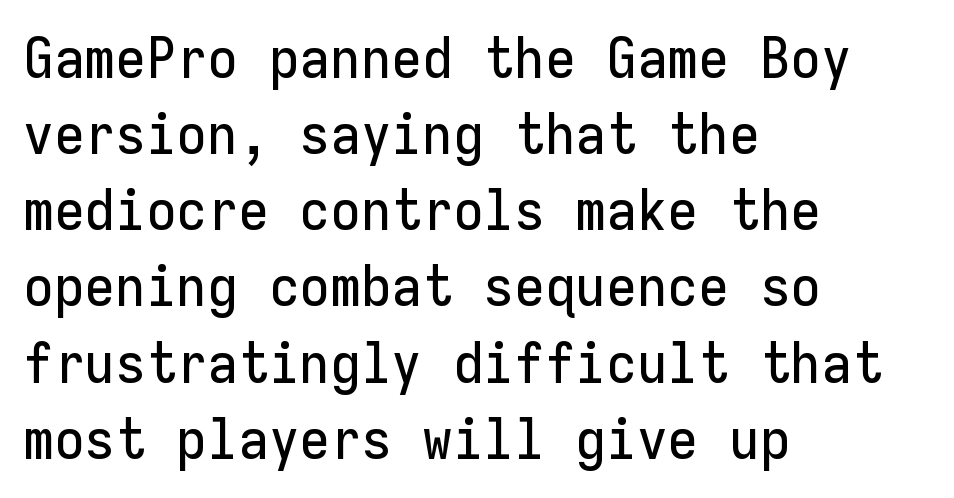
Q: Is the text italic (slanted)? A: No, it is upright.
Q: Is the typeface a serif or a sans-serif typeface? A: Sans-serif.
Q: Is the text underlined? A: No.
Q: How is the paragraph aligned? A: Left-aligned.
Q: Is the spacing between letters normal or unusually wide? A: Normal.
Q: Is the spacing between lines tight, normal or loose? A: Normal.
Q: Width (condensed, normal, or wide)? A: Normal.
Q: Stroke contrast? A: Low.
Q: x-height? A: Medium.
Q: Monospaced? A: Yes.
